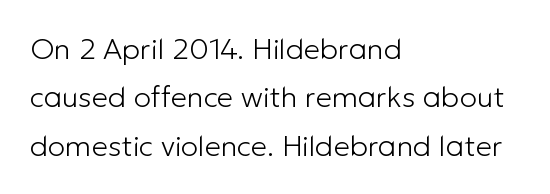
Q: Is the text bold? A: No.
Q: Is the text italic (slanted)? A: No, it is upright.
Q: Is the typeface a serif or a sans-serif typeface? A: Sans-serif.
Q: Is the text underlined? A: No.
Q: How is the paragraph aligned? A: Left-aligned.
Q: Is the spacing between letters normal or unusually wide? A: Normal.
Q: Is the spacing between lines tight, normal or loose? A: Normal.
Q: Width (condensed, normal, or wide)? A: Normal.
Q: Stroke contrast? A: Low.
Q: x-height? A: Medium.
Q: Monospaced? A: No.
